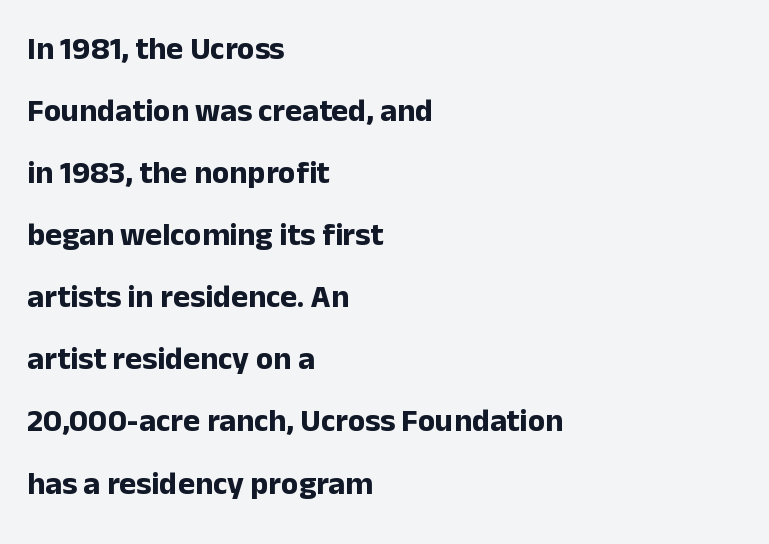
{"serif": "no", "italic": "no", "bold": "yes", "weight": "bold", "width": "normal", "stroke_contrast": "low", "x_height": "medium", "monospaced": "no", "underline": "no", "align": "left", "line_spacing": "loose", "line_spacing_ratio": 1.94, "letter_spacing": "normal", "letter_spacing_em": 0.0, "glyph_px": 32}
